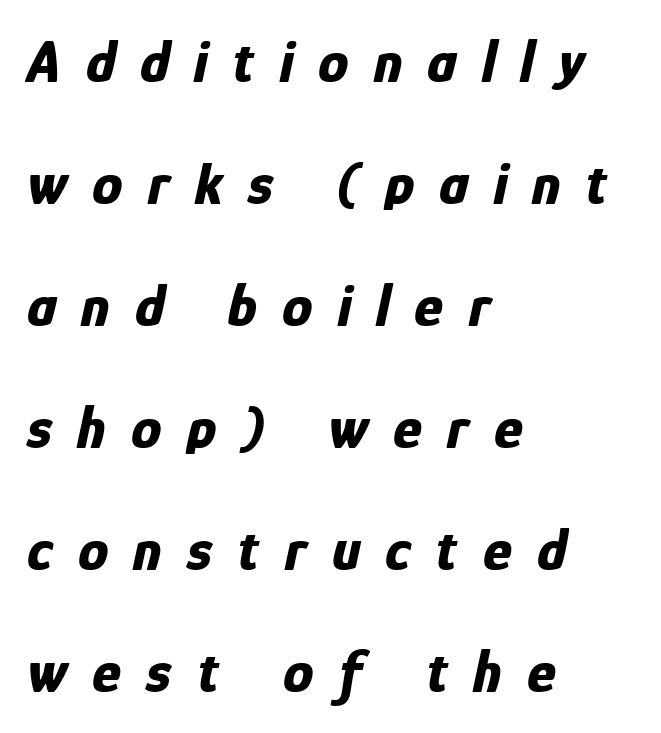
The specimen omits any rule beneath the text block's lines. Look at the tracking — it's clearly loosened, letters drifting apart. Leading: increased. Character widths vary here, with narrow letters taking less room than wide ones. Strong, thick strokes mark this as bold type.
